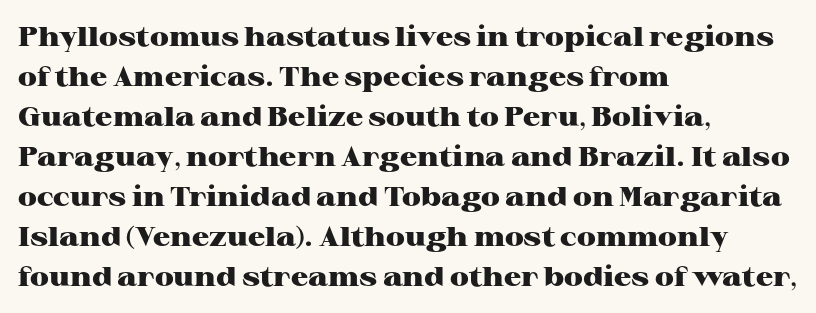
A student would call this left alignment; a typographer would say flush left, rag right. Lines of text with bare space underneath. Does the weight exceed regular? Yes, all the way to bold. Posture: vertical. The rows are spaced the way most documents space them. In terms of letterspacing, this is plain default setting.
